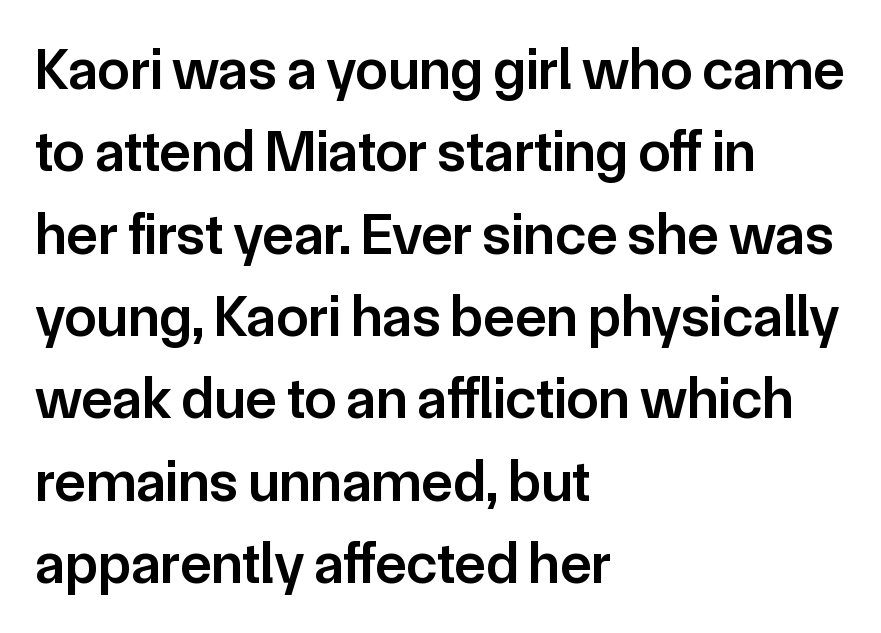
The image shows 58 px semibold sans-serif type, upright; set left-aligned, normal line spacing (1.42x), normal letter spacing, not underlined; low stroke contrast and a medium x-height.
